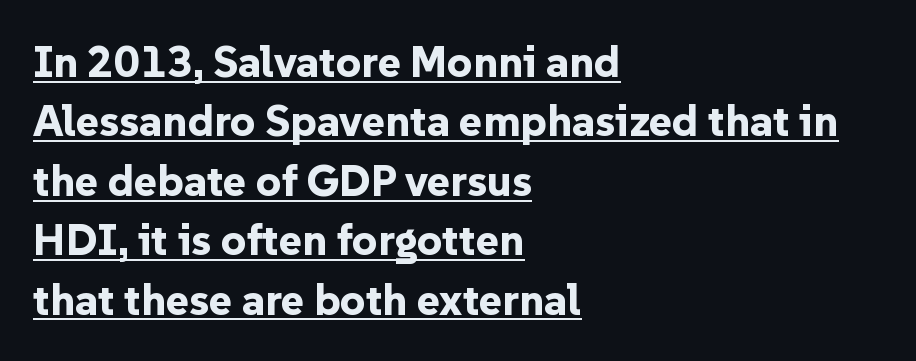
Q: Is the text bold? A: Yes.
Q: Is the text italic (slanted)? A: No, it is upright.
Q: Is the typeface a serif or a sans-serif typeface? A: Sans-serif.
Q: Is the text underlined? A: Yes.
Q: How is the paragraph aligned? A: Left-aligned.
Q: Is the spacing between letters normal or unusually wide? A: Normal.
Q: Is the spacing between lines tight, normal or loose? A: Normal.
Q: Width (condensed, normal, or wide)? A: Normal.
Q: Stroke contrast? A: Low.
Q: x-height? A: Medium.
Q: Monospaced? A: No.
